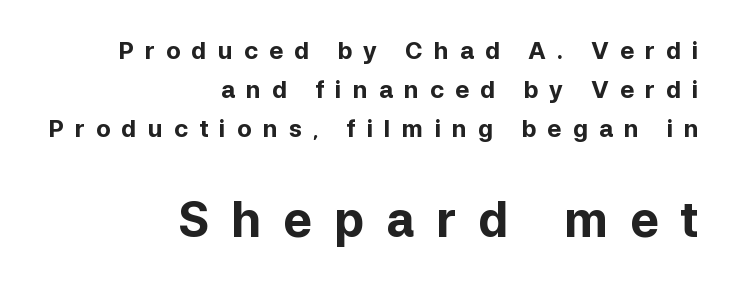
Caption: multi-line text, flush right, ragged left. In terms of weight, the rendering is a true, heavy bold. Inter-character spacing is expanded well beyond the font's built-in metrics. The block of text has a typical density, with ordinary space between rows.
